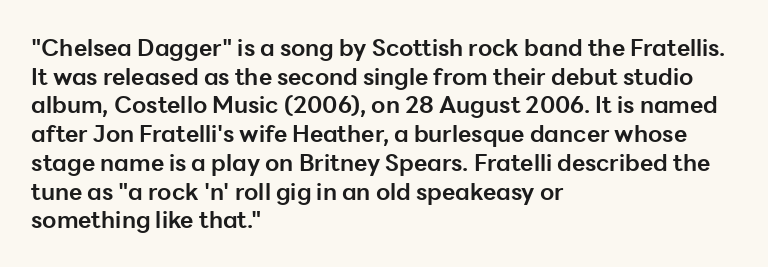
Q: Is the text bold? A: Yes.
Q: Is the text italic (slanted)? A: No, it is upright.
Q: Is the text underlined? A: No.
Q: How is the paragraph aligned? A: Left-aligned.
Q: Is the spacing between letters normal or unusually wide? A: Normal.
Q: Is the spacing between lines tight, normal or loose? A: Normal.
